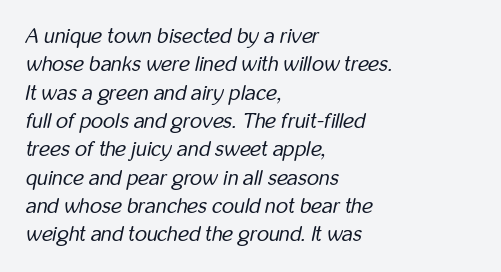
{"italic": "yes", "lean": "right", "slant_degrees": 12, "bold": "no", "underline": "no", "align": "left", "line_spacing": "normal", "line_spacing_ratio": 1.35, "letter_spacing": "normal", "letter_spacing_em": 0.0, "glyph_px": 21}
